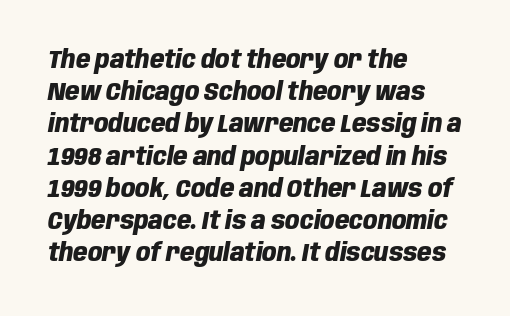
How heavy is the stroke? Heavy — this is a bold. The paragraph shown leans on its left margin. Horizontal bands of white between lines are of average thickness. The letterforms sit shoulder to shoulder at normal distance. The gap between lines stays unmarked.
